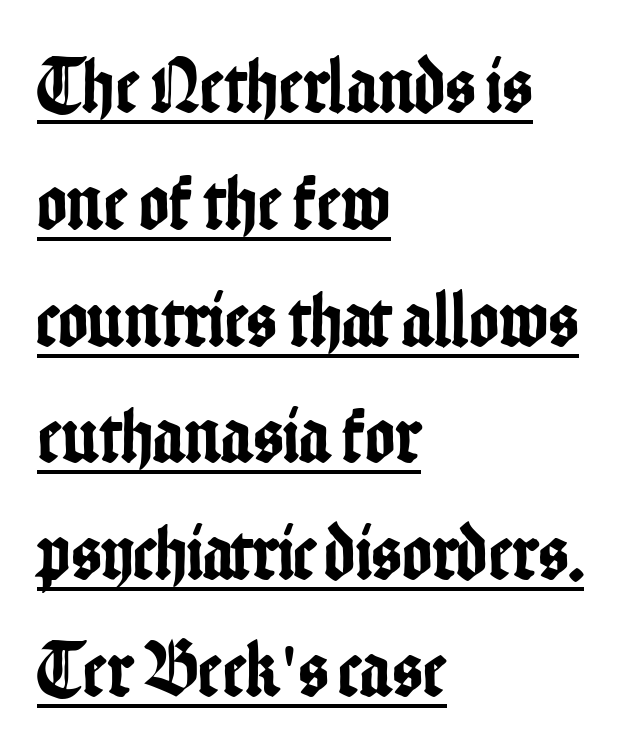
The image shows 80 px condensed sans-serif type, upright; set left-aligned, normal line spacing (1.46x), normal letter spacing, underlined; low stroke contrast and a medium x-height.
